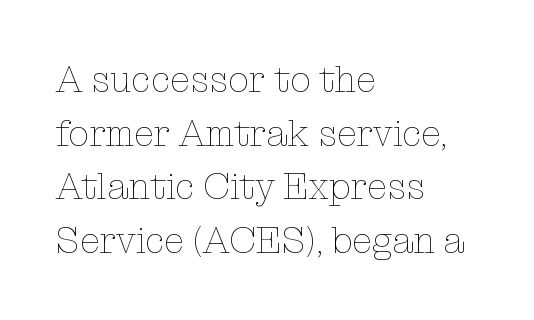
You could not count columns in this text — the font is proportionally spaced. Decoration check: the copy has no underline. This rendering uses left alignment, leaving the right contour irregular. Stems and bowls with no extra thickness — not bold. How would I describe the line gaps? Plain and ordinary.
